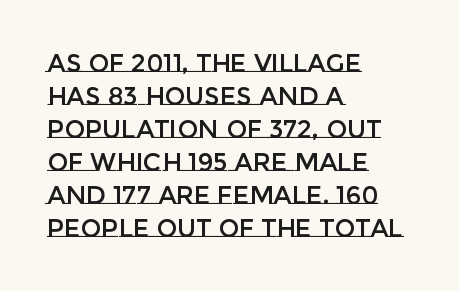
Every row of glyphs begins at an identical x-position on the left. Words appear dense and cohesive because spacing is normal. Unlike italic type, these characters show no tilt at all. Vertical spacing — default. Check under the words: just untouched page.
